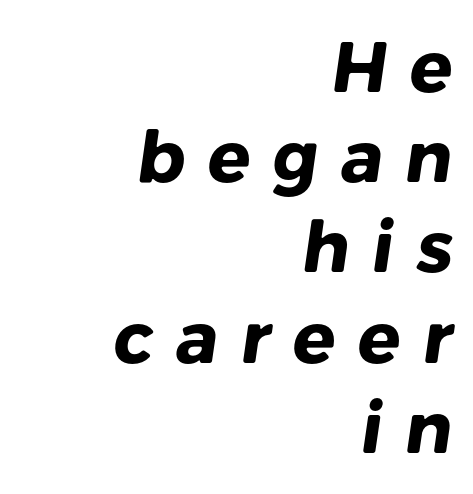
The image shows 71 px heavy sans-serif type; set right-aligned, normal line spacing (1.27x), unusually wide letter spacing (+0.31 em), not underlined; low stroke contrast and a medium x-height.
